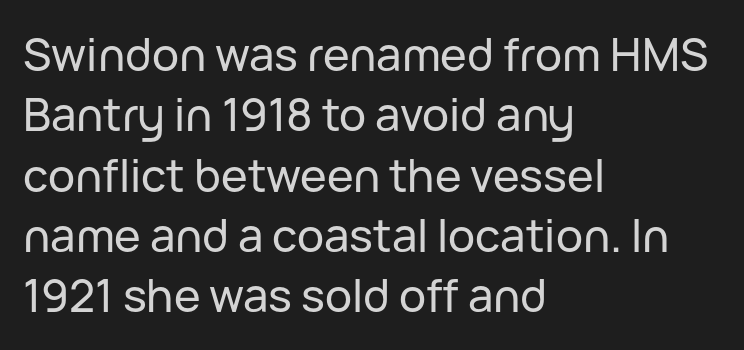
Q: Is the text italic (slanted)? A: No, it is upright.
Q: Is the typeface a serif or a sans-serif typeface? A: Sans-serif.
Q: Is the text underlined? A: No.
Q: How is the paragraph aligned? A: Left-aligned.
Q: Is the spacing between letters normal or unusually wide? A: Normal.
Q: Is the spacing between lines tight, normal or loose? A: Normal.
Q: Width (condensed, normal, or wide)? A: Normal.
Q: Stroke contrast? A: Low.
Q: x-height? A: Medium.
Q: Monospaced? A: No.
